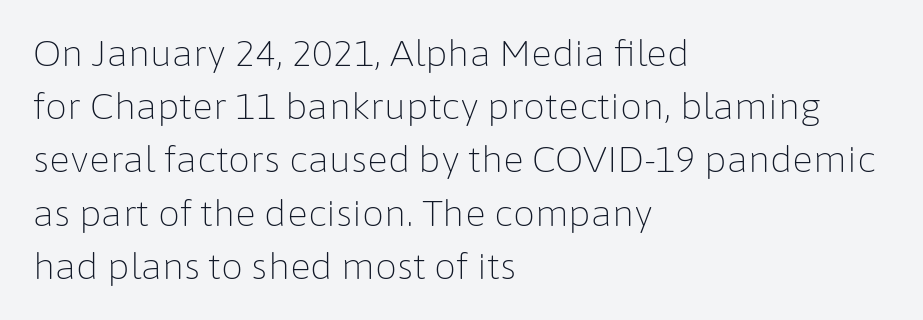
The image shows 35 px light sans-serif type, upright; set left-aligned, normal line spacing (1.52x), normal letter spacing, not underlined; low stroke contrast and a medium x-height.
